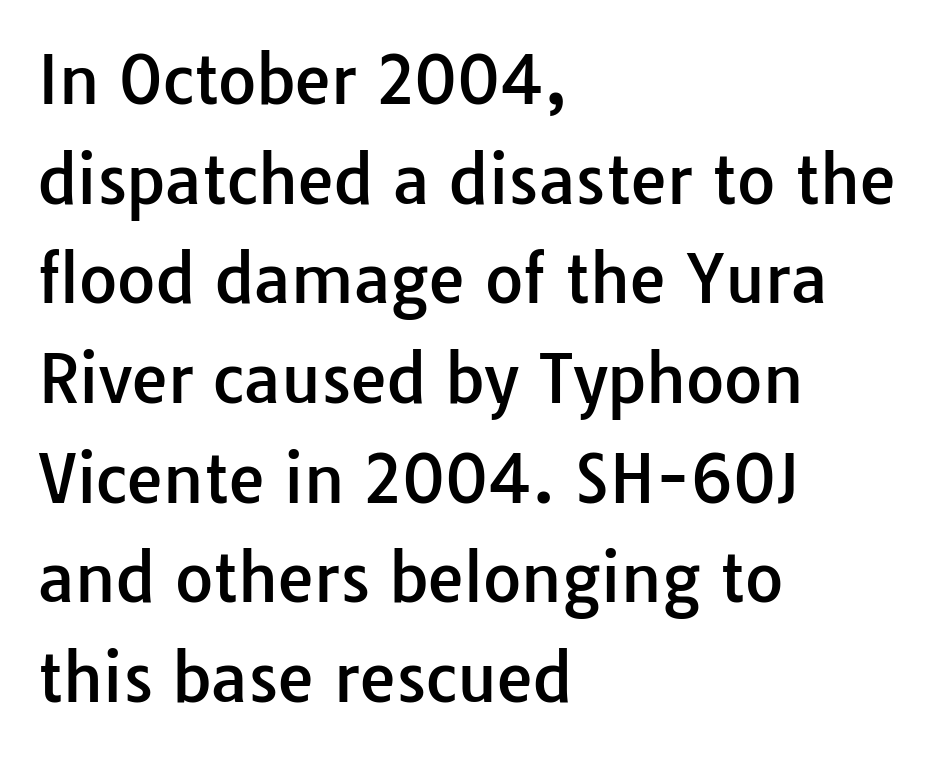
{"serif": "no", "italic": "no", "width": "normal", "stroke_contrast": "low", "x_height": "medium", "monospaced": "no", "underline": "no", "align": "left", "line_spacing": "normal", "line_spacing_ratio": 1.51, "letter_spacing": "normal", "letter_spacing_em": 0.0, "glyph_px": 66}
